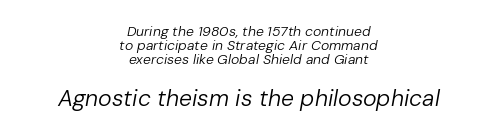
{"italic": "yes", "lean": "right", "slant_degrees": 10, "bold": "no", "underline": "no", "align": "center", "line_spacing": "tight", "line_spacing_ratio": 1.01, "letter_spacing": "normal", "letter_spacing_em": 0.0, "larger_block": "second", "size_ratio": 1.64, "glyph_px": 23}
